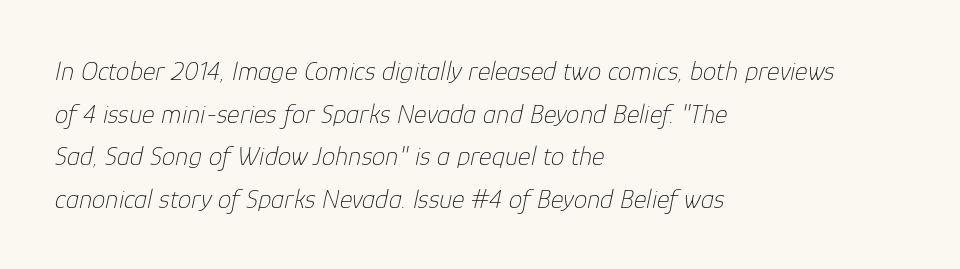
Q: Is the text bold? A: No.
Q: Is the text italic (slanted)? A: Yes, it leans right by about 12 degrees.
Q: Is the text underlined? A: No.
Q: How is the paragraph aligned? A: Left-aligned.
Q: Is the spacing between letters normal or unusually wide? A: Normal.
Q: Is the spacing between lines tight, normal or loose? A: Normal.
